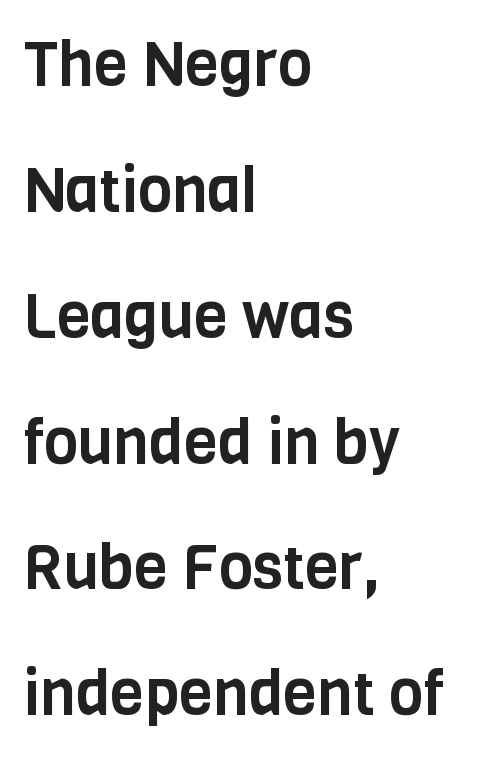
Honestly, the rows look like they've been pulled way apart. This sample uses plain, unmodified letter spacing. Anything drawn beneath the words? Only blank space. You could not count columns in this text — the font is proportionally spaced.
